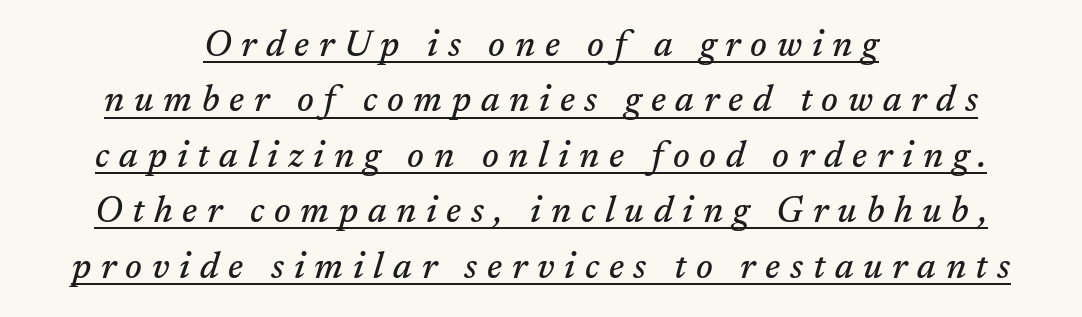
Q: Is the text italic (slanted)? A: Yes, it leans right by about 17 degrees.
Q: Is the typeface a serif or a sans-serif typeface? A: Serif.
Q: Is the text underlined? A: Yes.
Q: How is the paragraph aligned? A: Centered.
Q: Is the spacing between letters normal or unusually wide? A: Unusually wide.
Q: Is the spacing between lines tight, normal or loose? A: Normal.
Q: Width (condensed, normal, or wide)? A: Normal.
Q: Stroke contrast? A: Medium.
Q: x-height? A: Medium.
Q: Monospaced? A: No.
